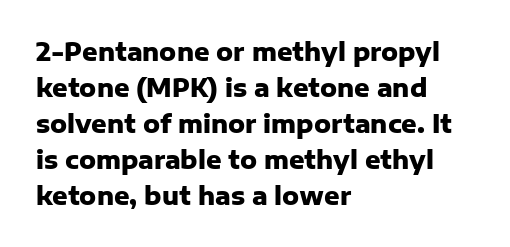
{"italic": "no", "bold": "yes", "underline": "no", "align": "left", "line_spacing": "normal", "line_spacing_ratio": 1.5, "letter_spacing": "normal", "letter_spacing_em": 0.0, "glyph_px": 24}
